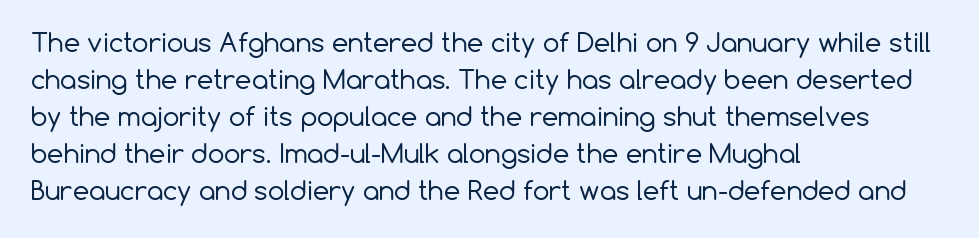
Rule under the text: the space is simply empty. The tracking reads as untouched default to a designer's eye. Compared with a typical body face, this is equally light or lighter still. A student would call this left alignment; a typographer would say flush left, rag right. The rows are spaced the way most documents space them.
